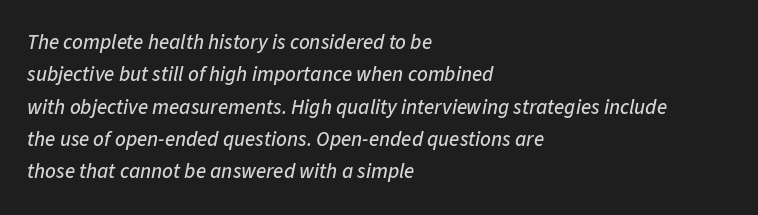
Q: Is the text italic (slanted)? A: Yes, it leans right by about 11 degrees.
Q: Is the text underlined? A: No.
Q: How is the paragraph aligned? A: Left-aligned.
Q: Is the spacing between letters normal or unusually wide? A: Normal.
Q: Is the spacing between lines tight, normal or loose? A: Normal.
